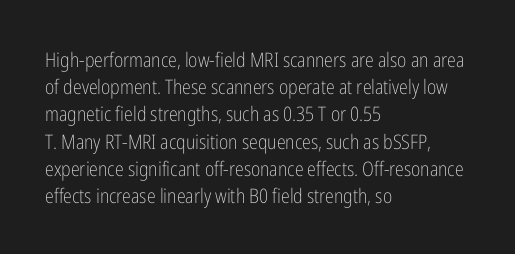
The text block is weighted toward the left margin, trailing off unevenly rightward. Summary of vertical rhythm: regular, with standard interline spacing. Spacing between characters is what you'd get straight out of the box. The letterforms sit at book weight or below.
